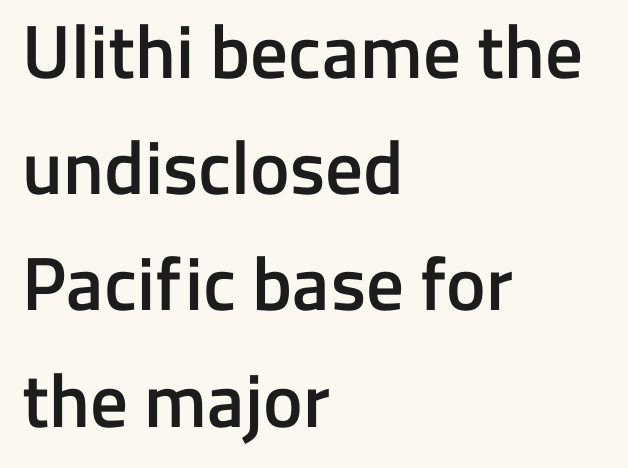
{"serif": "no", "italic": "no", "bold": "semi", "weight": "semibold", "width": "normal", "stroke_contrast": "low", "x_height": "medium", "monospaced": "no", "underline": "no", "align": "left", "line_spacing": "normal", "line_spacing_ratio": 1.55, "letter_spacing": "normal", "letter_spacing_em": 0.0, "glyph_px": 75}
